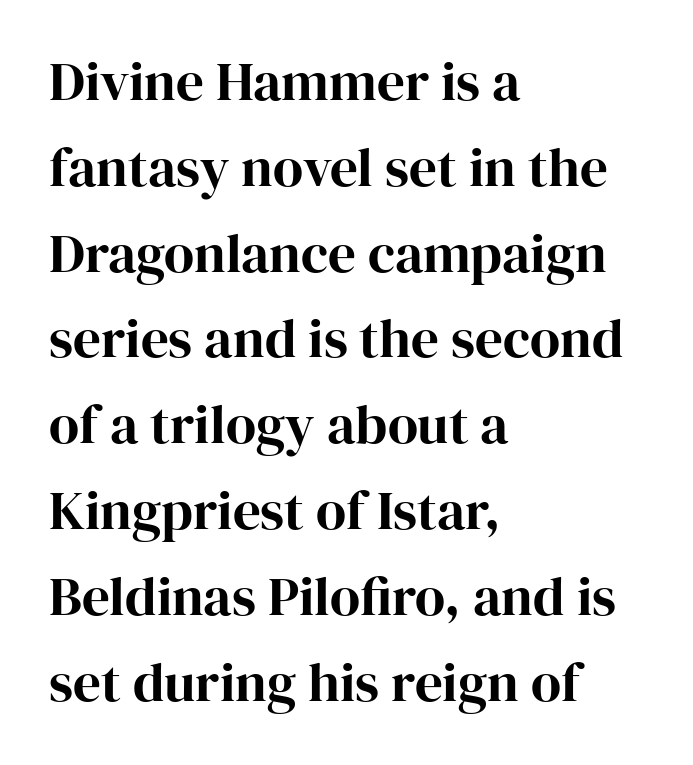
The image shows 55 px serif type, upright; set left-aligned, normal line spacing (1.56x), normal letter spacing, not underlined; high stroke contrast and a medium x-height.
